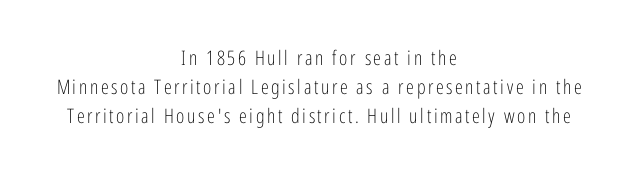
The image shows 20 px text type, upright; set centered, normal line spacing (1.44x), not underlined.
